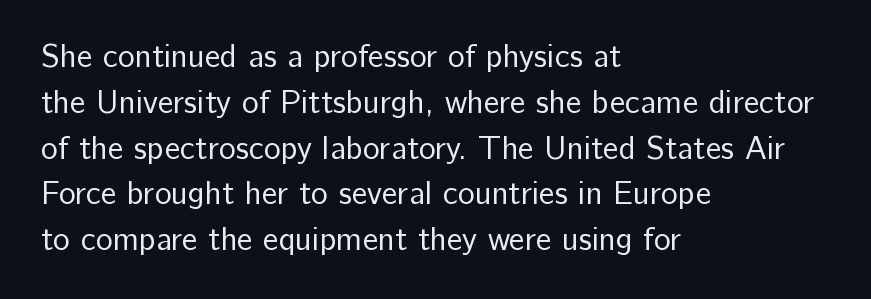
{"serif": "no", "italic": "no", "bold": "no", "weight": "regular", "width": "normal", "stroke_contrast": "low", "x_height": "medium", "monospaced": "no", "underline": "no", "align": "left", "line_spacing": "normal", "line_spacing_ratio": 1.43, "letter_spacing": "normal", "letter_spacing_em": 0.0, "glyph_px": 32}
